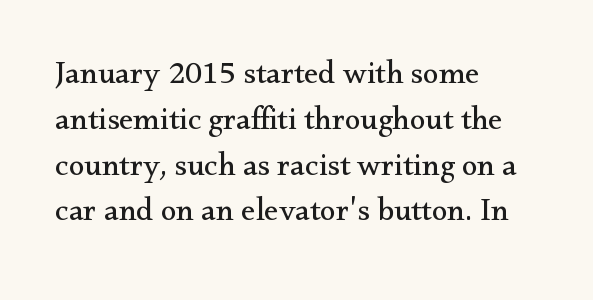
{"serif": "yes", "italic": "no", "bold": "no", "weight": "regular", "width": "normal", "stroke_contrast": "medium", "x_height": "small", "monospaced": "no", "underline": "no", "align": "left", "line_spacing": "normal", "line_spacing_ratio": 1.43, "letter_spacing": "normal", "letter_spacing_em": 0.0, "glyph_px": 32}
